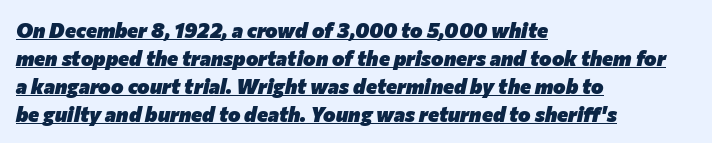
The letters sit at their default tracking, neither squeezed nor spread. How heavy is the stroke? Heavy — this is a bold. Which margin do the lines hug? The left one — the right edge is uneven. Reading down the column, the eye jumps a familiar distance to each next line. Italic? Definitely — the glyphs are oblique.
